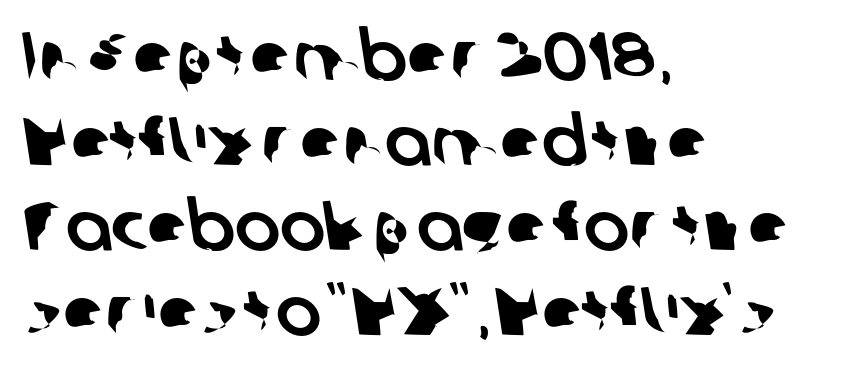
{"serif": "no", "width": "normal", "stroke_contrast": "low", "x_height": "medium", "monospaced": "no", "underline": "no", "align": "left", "line_spacing": "normal", "line_spacing_ratio": 1.25, "letter_spacing": "normal", "letter_spacing_em": 0.0, "glyph_px": 68}
